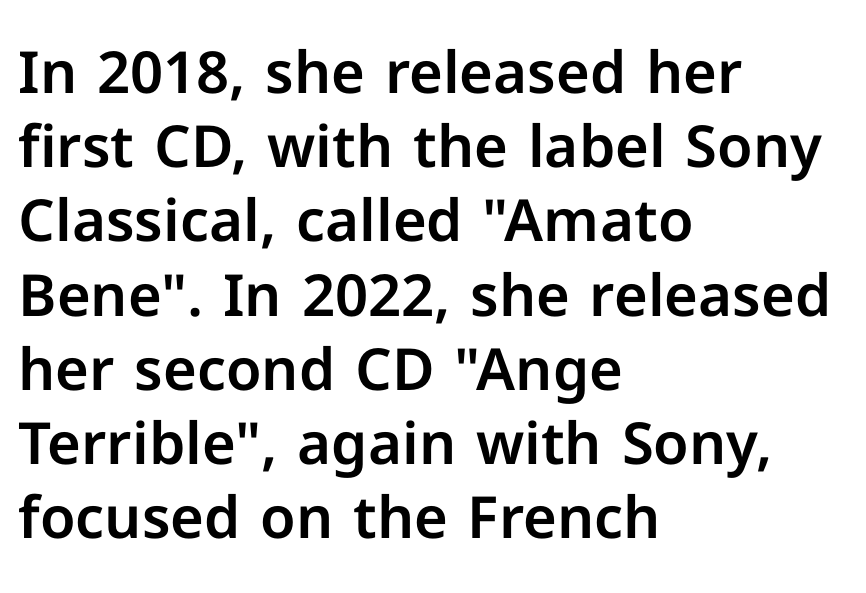
The image shows 58 px sans-serif type, upright; set left-aligned, normal line spacing (1.28x), normal letter spacing, not underlined; low stroke contrast and a medium x-height.
